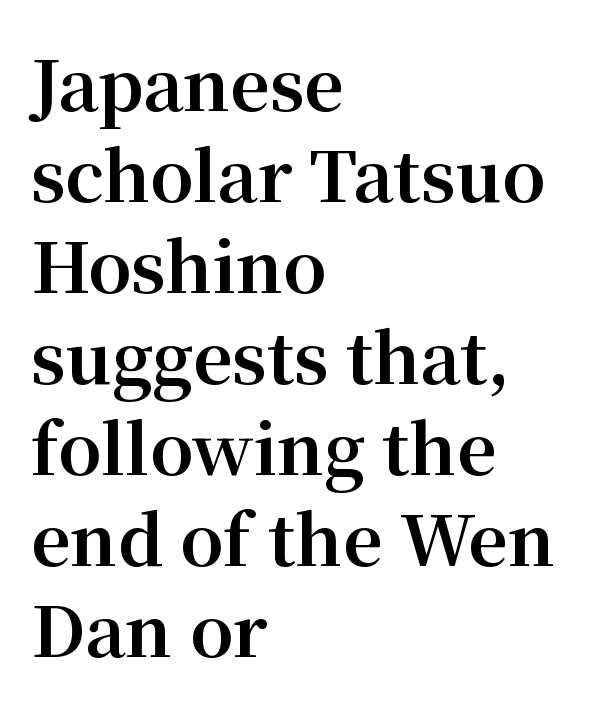
The image shows 69 px bold serif type, upright; set left-aligned, normal line spacing (1.32x), normal letter spacing, not underlined; medium stroke contrast and a medium x-height.
